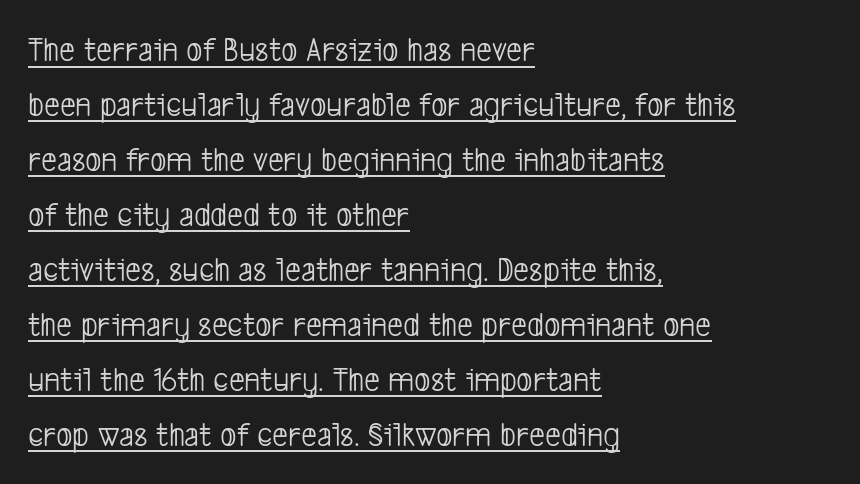
Q: Is the text bold? A: No.
Q: Is the typeface a serif or a sans-serif typeface? A: Sans-serif.
Q: Is the text underlined? A: Yes.
Q: How is the paragraph aligned? A: Left-aligned.
Q: Is the spacing between letters normal or unusually wide? A: Normal.
Q: Is the spacing between lines tight, normal or loose? A: Normal.
Q: Width (condensed, normal, or wide)? A: Condensed.
Q: Stroke contrast? A: Low.
Q: x-height? A: Medium.
Q: Monospaced? A: No.
